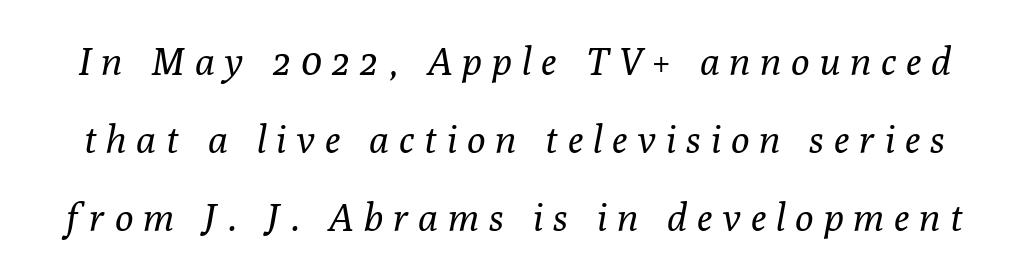
Are there feet on the stems? There are — it's a serif. A typesetter would call this proportional, since set widths differ per character. Type without underlining. Spacing between characters has been opened up far beyond the box default.
